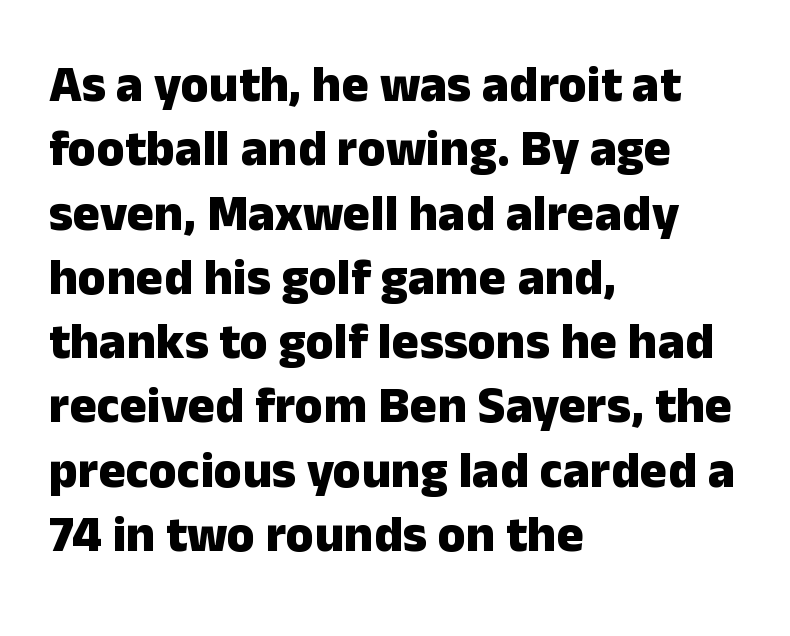
Short note: letters normally spaced. Notice how the stems are strictly vertical — no italics here. A full-strength bold gives these letters their thick strokes. Each letter keeps its own natural width here, so spacing adapts to shape. Note: no serifs on the glyphs.
